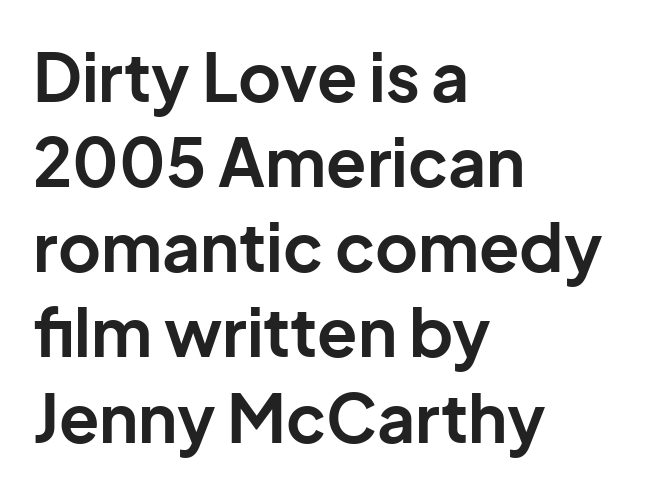
{"serif": "no", "italic": "no", "bold": "yes", "weight": "bold", "width": "normal", "stroke_contrast": "low", "x_height": "medium", "monospaced": "no", "underline": "no", "align": "left", "line_spacing": "normal", "line_spacing_ratio": 1.29, "letter_spacing": "normal", "letter_spacing_em": 0.0, "glyph_px": 66}
